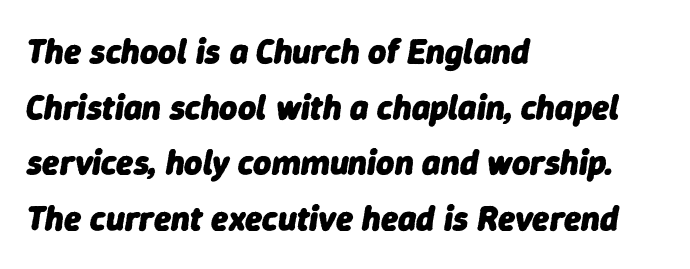
Q: Is the text bold? A: Yes.
Q: Is the text italic (slanted)? A: Yes, it leans right by about 9 degrees.
Q: Is the text underlined? A: No.
Q: How is the paragraph aligned? A: Left-aligned.
Q: Is the spacing between letters normal or unusually wide? A: Normal.
Q: Is the spacing between lines tight, normal or loose? A: Normal.
Q: Width (condensed, normal, or wide)? A: Normal.
Q: Stroke contrast? A: Low.
Q: x-height? A: Medium.
Q: Monospaced? A: No.
